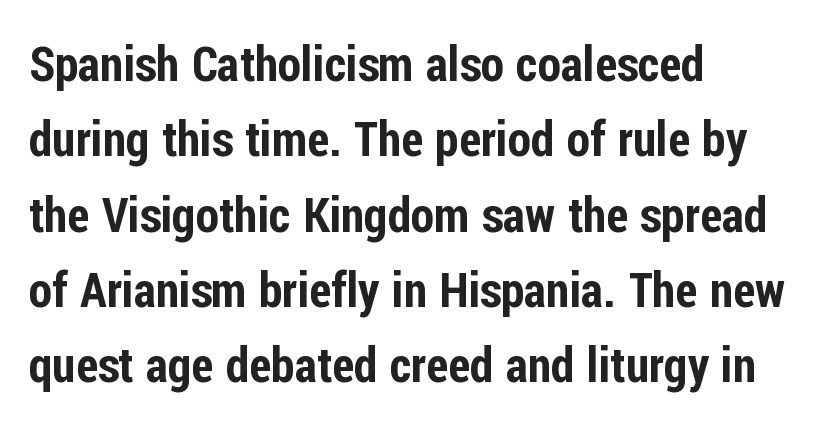
Beneath every word, the page is bare. Type style note: lacks serifs. The letters stand upright; this is a roman face. Is there much room between lines? A standard amount, neither cramped nor airy.
